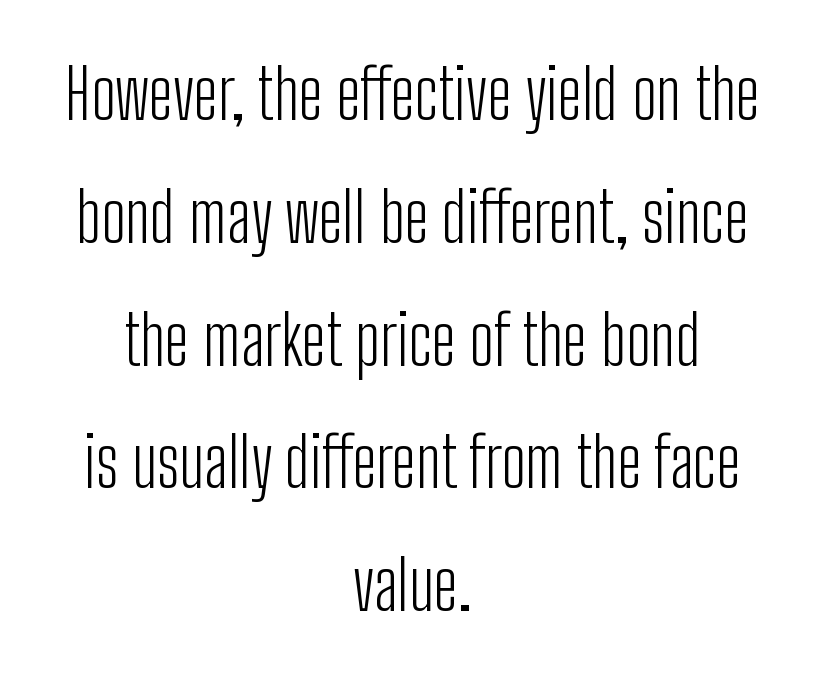
Think standard paragraph weight, or any step lighter than that. I'd call this a sans setting — the letters go barefoot. Line starts and ends both wander, symmetrically. Students, note that the glyphs here touch the page at normal intervals. The strip under each line holds only bare page. You could not count columns in this text — the font is proportionally spaced.
